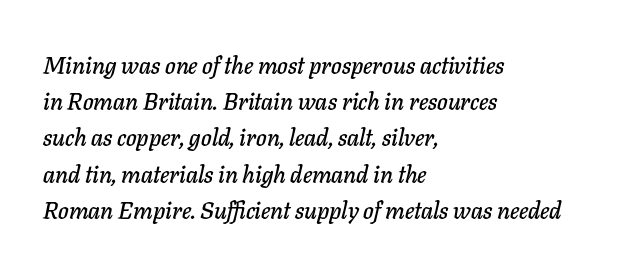
{"italic": "yes", "lean": "right", "slant_degrees": 11, "underline": "no", "align": "left", "line_spacing": "normal", "line_spacing_ratio": 1.51, "letter_spacing": "normal", "letter_spacing_em": 0.0, "glyph_px": 24}
